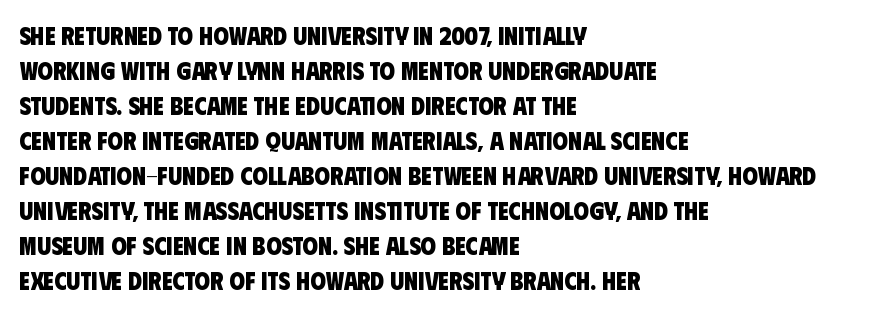
Q: Is the text bold? A: Yes.
Q: Is the text underlined? A: No.
Q: How is the paragraph aligned? A: Left-aligned.
Q: Is the spacing between letters normal or unusually wide? A: Normal.
Q: Is the spacing between lines tight, normal or loose? A: Normal.
